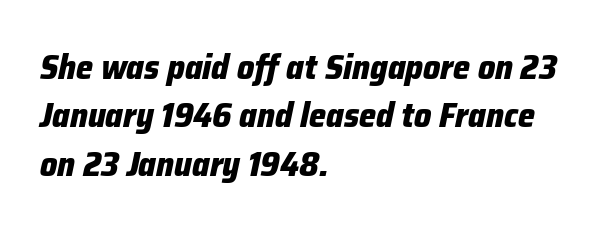
{"italic": "yes", "lean": "right", "slant_degrees": 12, "bold": "yes", "weight": "heavy", "width": "normal", "stroke_contrast": "low", "x_height": "medium", "monospaced": "no", "underline": "no", "align": "left", "line_spacing": "normal", "line_spacing_ratio": 1.42, "letter_spacing": "normal", "letter_spacing_em": 0.0, "glyph_px": 34}
